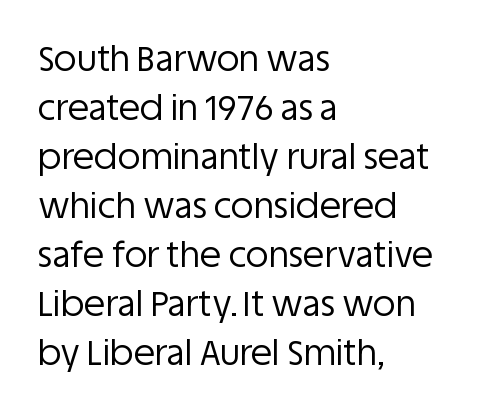
The font's upright variant was chosen for this text. The rendering keeps characters at their native spacing. Line beginnings align vertically; line endings do not. You can tell from the bare stems that sans-serif type was used.
